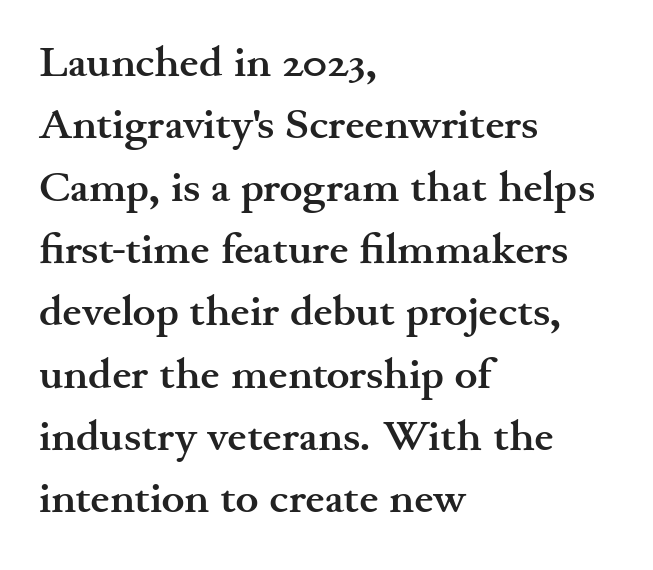
Q: Is the text bold? A: Yes.
Q: Is the text italic (slanted)? A: No, it is upright.
Q: Is the typeface a serif or a sans-serif typeface? A: Serif.
Q: Is the text underlined? A: No.
Q: How is the paragraph aligned? A: Left-aligned.
Q: Is the spacing between letters normal or unusually wide? A: Normal.
Q: Is the spacing between lines tight, normal or loose? A: Normal.
Q: Width (condensed, normal, or wide)? A: Wide.
Q: Stroke contrast? A: Medium.
Q: x-height? A: Small.
Q: Monospaced? A: No.
